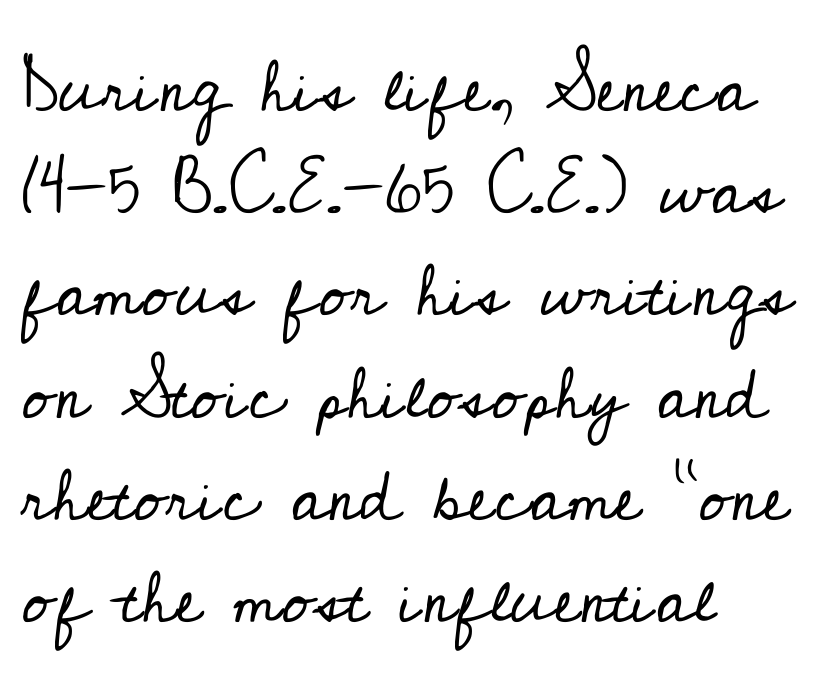
{"serif": "yes", "bold": "no", "weight": "regular", "width": "normal", "stroke_contrast": "low", "x_height": "small", "monospaced": "no", "underline": "no", "align": "left", "line_spacing": "normal", "line_spacing_ratio": 1.44, "letter_spacing": "normal", "letter_spacing_em": 0.0, "glyph_px": 71}
